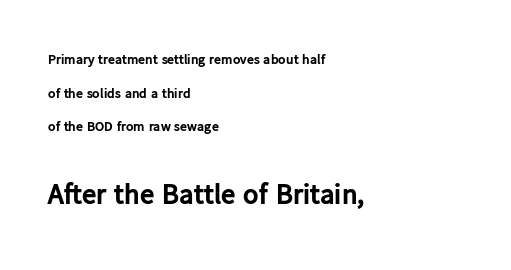
{"serif": "no", "italic": "no", "bold": "yes", "weight": "bold", "width": "normal", "stroke_contrast": "low", "x_height": "medium", "monospaced": "no", "underline": "no", "align": "left", "line_spacing": "loose", "line_spacing_ratio": 2.41, "letter_spacing": "normal", "letter_spacing_em": 0.0, "larger_block": "second", "size_ratio": 2.07, "glyph_px": 29}
